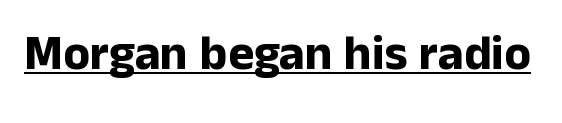
In terms of posture, this sample is upright. Looks like regular typesetting: each glyph gets only the width it needs. A typographer would call this underscored text. The rendering uses a bold face; every stroke is thick and dark. The letters carry no serifs — their stems end cleanly without finishing strokes. What stands out about the letter spacing? Nothing — it is the standard amount.
